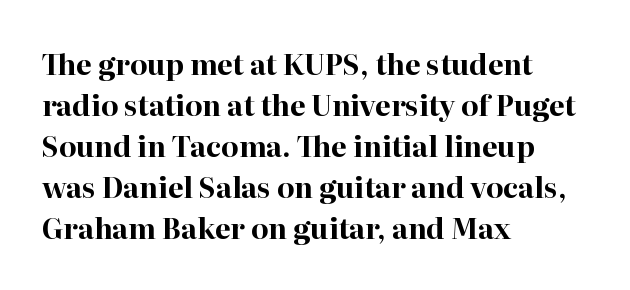
{"serif": "yes", "italic": "no", "bold": "yes", "weight": "bold", "width": "normal", "stroke_contrast": "high", "x_height": "medium", "monospaced": "no", "underline": "no", "align": "left", "line_spacing": "normal", "line_spacing_ratio": 1.46, "letter_spacing": "normal", "letter_spacing_em": 0.0, "glyph_px": 28}
